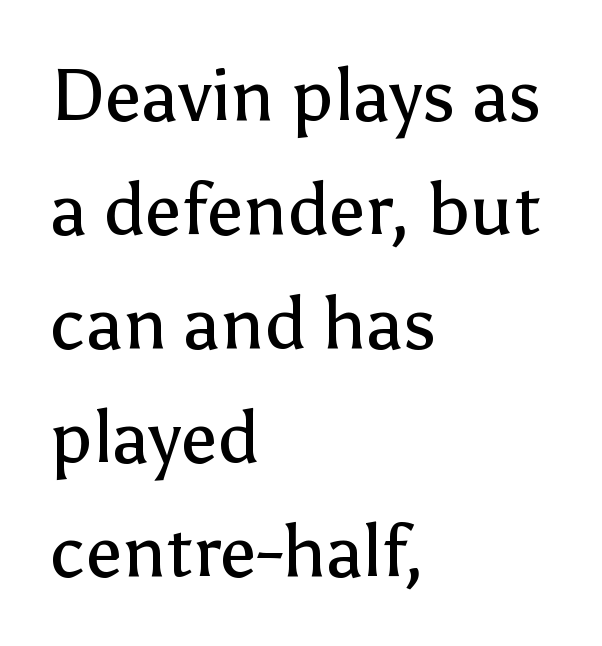
Q: Is the text bold? A: No.
Q: Is the text italic (slanted)? A: No, it is upright.
Q: Is the typeface a serif or a sans-serif typeface? A: Sans-serif.
Q: Is the text underlined? A: No.
Q: How is the paragraph aligned? A: Left-aligned.
Q: Is the spacing between letters normal or unusually wide? A: Normal.
Q: Is the spacing between lines tight, normal or loose? A: Normal.
Q: Width (condensed, normal, or wide)? A: Normal.
Q: Stroke contrast? A: Low.
Q: x-height? A: Medium.
Q: Monospaced? A: No.
